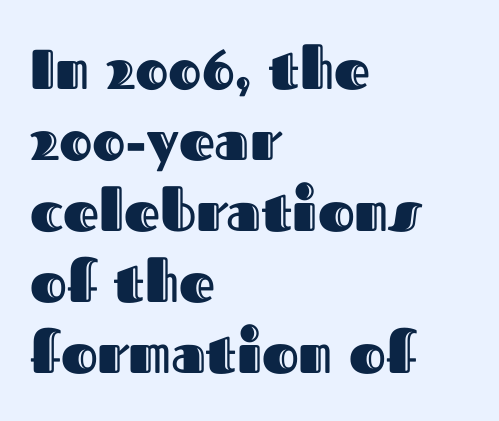
The image shows 56 px text type, upright; set left-aligned, normal line spacing (1.27x), normal letter spacing, not underlined; a medium x-height.
